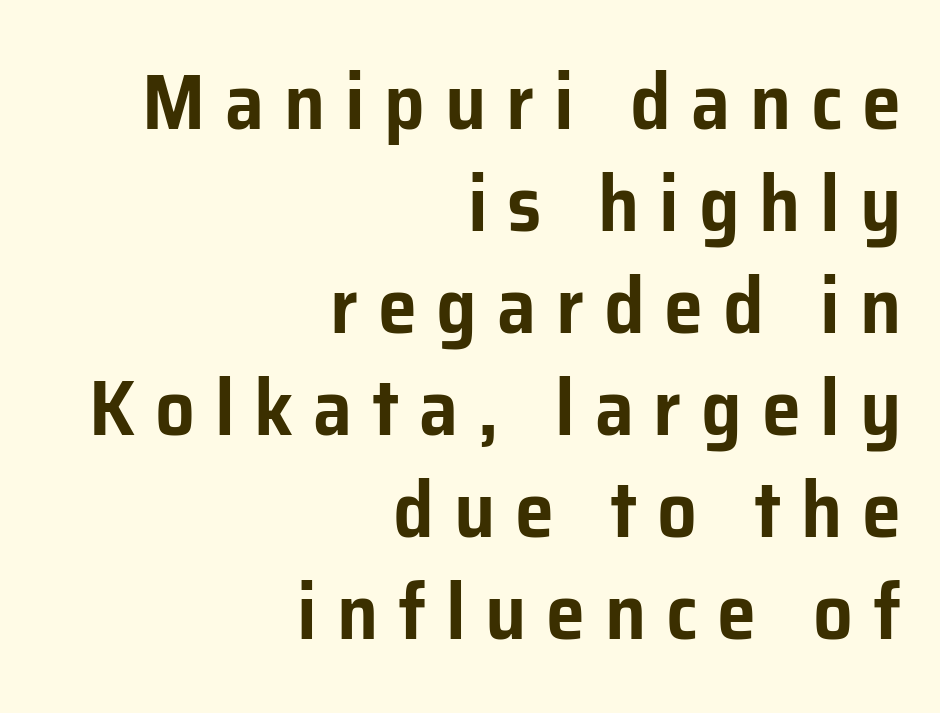
{"serif": "no", "italic": "no", "width": "normal", "stroke_contrast": "low", "x_height": "medium", "monospaced": "no", "underline": "no", "align": "right", "line_spacing": "normal", "line_spacing_ratio": 1.29, "letter_spacing": "wide", "letter_spacing_em": 0.25, "glyph_px": 79}
